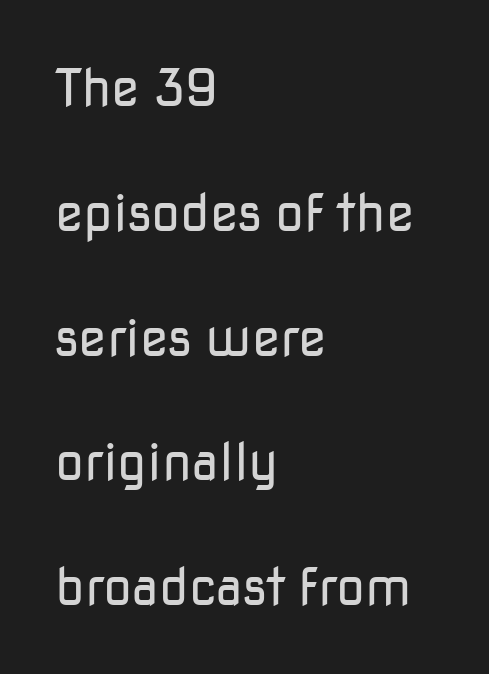
The image shows 52 px regular-weight sans-serif type, upright; set left-aligned, loose line spacing (2.4x), normal letter spacing, not underlined; low stroke contrast and a medium x-height.
